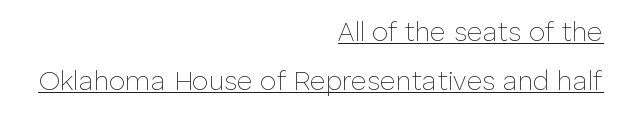
Q: Is the text bold? A: No.
Q: Is the text italic (slanted)? A: No, it is upright.
Q: Is the text underlined? A: Yes.
Q: How is the paragraph aligned? A: Right-aligned.
Q: Is the spacing between letters normal or unusually wide? A: Normal.
